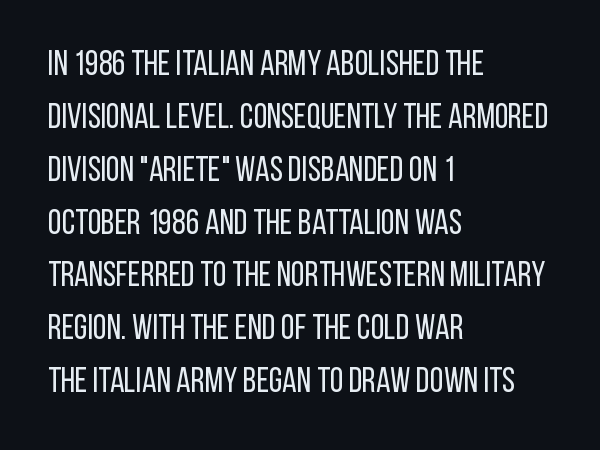
This is sans-serif lettering, the kind often seen on screens and signage. The font sits on the lighter half of the weight spectrum, regular included. This sample has the flowing, uneven cadence of proportional lettering. The leading is moderate, giving the passage an even texture. Horizontally, the lines are justified to the leading edge only. Rendered with straight, roman letterforms.
